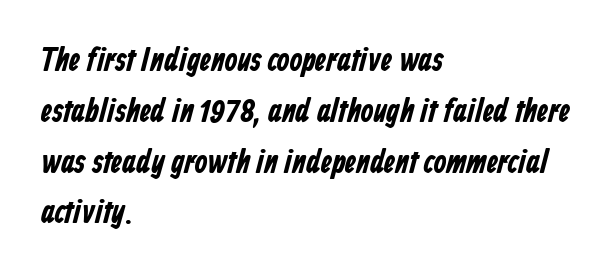
{"serif": "no", "bold": "yes", "weight": "bold", "width": "condensed", "stroke_contrast": "low", "x_height": "medium", "monospaced": "no", "underline": "no", "align": "left", "line_spacing": "normal", "line_spacing_ratio": 1.54, "letter_spacing": "normal", "letter_spacing_em": 0.0, "glyph_px": 33}
